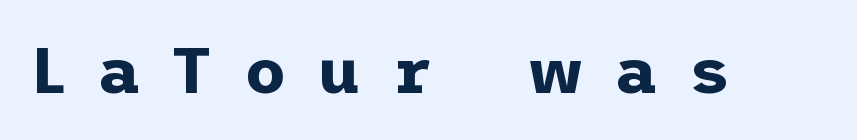
The image shows 65 px bold sans-serif type, upright; set unusually wide letter spacing (+0.48 em), not underlined; low stroke contrast and a medium x-height.
